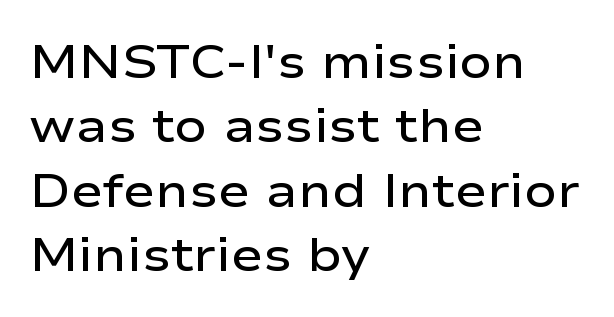
Q: Is the text bold? A: Semi-bold.
Q: Is the text italic (slanted)? A: No, it is upright.
Q: Is the typeface a serif or a sans-serif typeface? A: Sans-serif.
Q: Is the text underlined? A: No.
Q: How is the paragraph aligned? A: Left-aligned.
Q: Is the spacing between letters normal or unusually wide? A: Normal.
Q: Is the spacing between lines tight, normal or loose? A: Normal.
Q: Width (condensed, normal, or wide)? A: Wide.
Q: Stroke contrast? A: Low.
Q: x-height? A: Medium.
Q: Monospaced? A: No.
